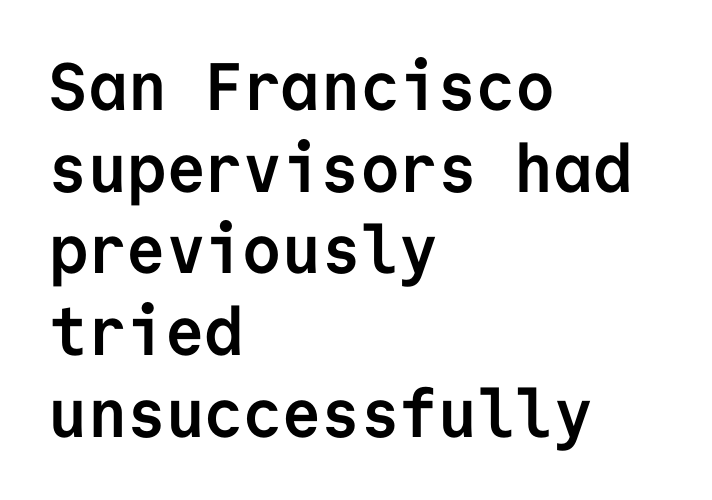
Q: Is the text bold? A: Yes.
Q: Is the text italic (slanted)? A: No, it is upright.
Q: Is the typeface a serif or a sans-serif typeface? A: Sans-serif.
Q: Is the text underlined? A: No.
Q: How is the paragraph aligned? A: Left-aligned.
Q: Is the spacing between letters normal or unusually wide? A: Normal.
Q: Width (condensed, normal, or wide)? A: Normal.
Q: Stroke contrast? A: Low.
Q: x-height? A: Medium.
Q: Monospaced? A: Yes.
